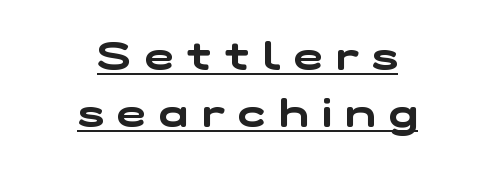
Q: Is the typeface a serif or a sans-serif typeface? A: Sans-serif.
Q: Is the text underlined? A: Yes.
Q: How is the paragraph aligned? A: Centered.
Q: Is the spacing between letters normal or unusually wide? A: Unusually wide.
Q: Is the spacing between lines tight, normal or loose? A: Normal.
Q: Width (condensed, normal, or wide)? A: Wide.
Q: Stroke contrast? A: Low.
Q: x-height? A: Medium.
Q: Monospaced? A: No.
